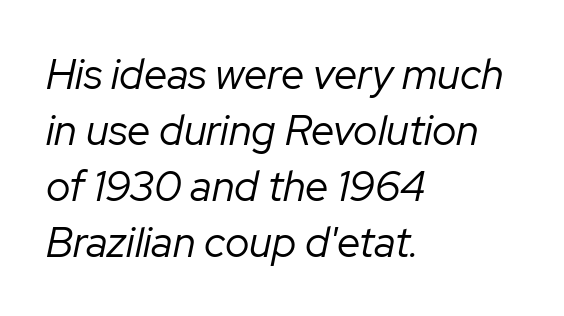
The image shows 42 px regular-weight type, italic (leaning right); set left-aligned, normal line spacing (1.33x), normal letter spacing, not underlined; low stroke contrast and a medium x-height.
